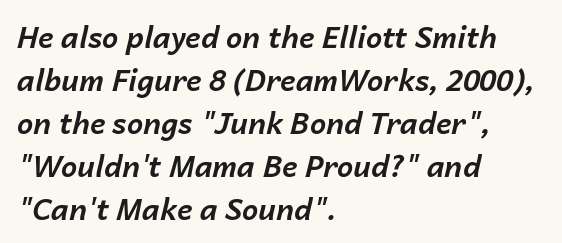
{"italic": "yes", "lean": "right", "slant_degrees": 14, "bold": "yes", "weight": "bold", "width": "normal", "stroke_contrast": "low", "x_height": "medium", "monospaced": "no", "underline": "no", "align": "left", "line_spacing": "normal", "line_spacing_ratio": 1.48, "letter_spacing": "normal", "letter_spacing_em": 0.0, "glyph_px": 29}
